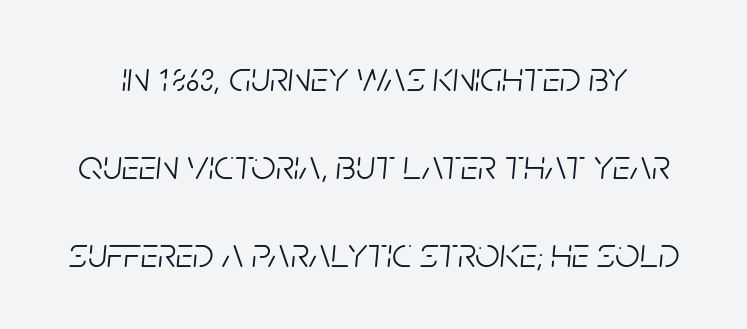
Vertical stems look standard width or narrower in stroke. The string is rendered with underlining switched off. The line texture is even and compact thanks to regular tracking. You could not count columns in this text — the font is proportionally spaced. Leading: increased. If you drew a line through each stem, it would be angled.
